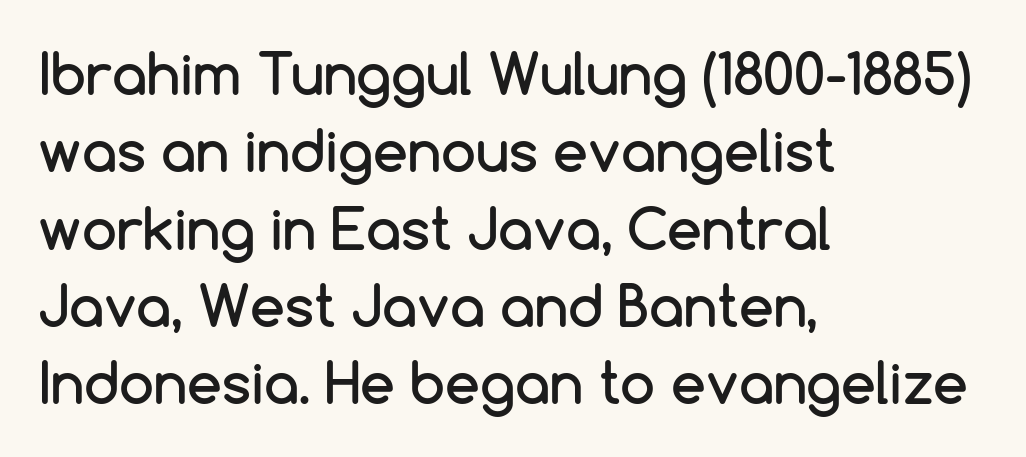
{"serif": "no", "italic": "no", "width": "normal", "stroke_contrast": "low", "x_height": "medium", "monospaced": "no", "underline": "no", "align": "left", "line_spacing": "normal", "line_spacing_ratio": 1.38, "letter_spacing": "normal", "letter_spacing_em": 0.0, "glyph_px": 56}
